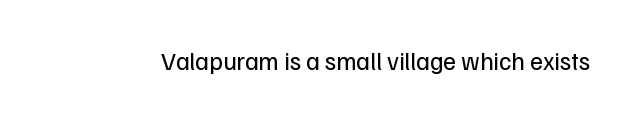
{"italic": "no", "bold": "no", "underline": "no", "letter_spacing": "normal", "letter_spacing_em": 0.0, "glyph_px": 25}
